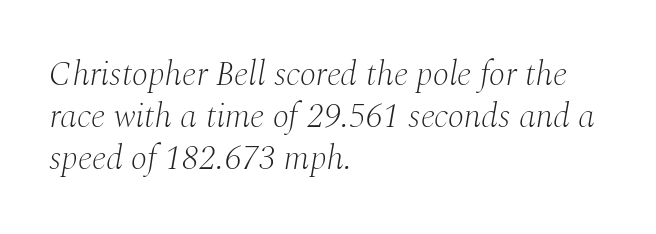
Q: Is the text bold? A: No.
Q: Is the text italic (slanted)? A: Yes, it leans right by about 10 degrees.
Q: Is the typeface a serif or a sans-serif typeface? A: Serif.
Q: Is the text underlined? A: No.
Q: How is the paragraph aligned? A: Left-aligned.
Q: Is the spacing between letters normal or unusually wide? A: Normal.
Q: Width (condensed, normal, or wide)? A: Normal.
Q: Stroke contrast? A: Medium.
Q: x-height? A: Medium.
Q: Monospaced? A: No.
